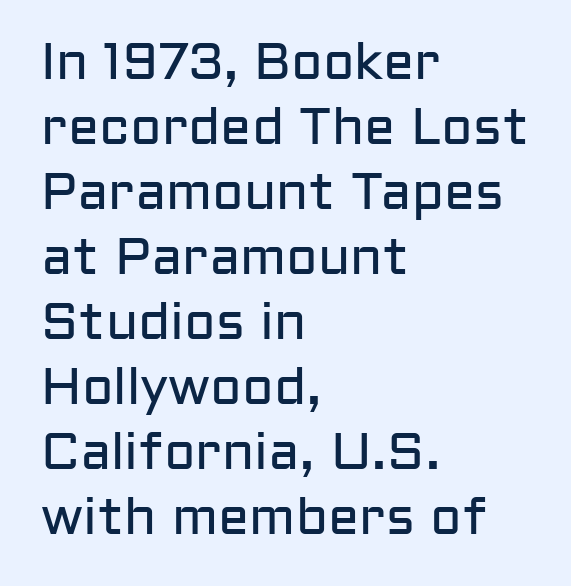
{"serif": "no", "italic": "no", "bold": "no", "weight": "regular", "width": "normal", "stroke_contrast": "low", "x_height": "medium", "monospaced": "no", "underline": "no", "align": "left", "line_spacing": "normal", "line_spacing_ratio": 1.25, "letter_spacing": "normal", "letter_spacing_em": 0.0, "glyph_px": 52}
